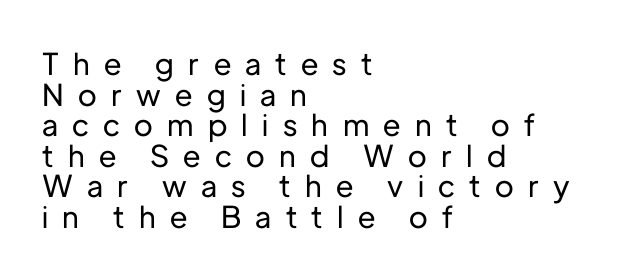
The vertical gap from one line to the next is small. In terms of posture, this sample is upright. The space beneath each line is pristine and unruled. These lines are set flush left with a ragged right edge.
